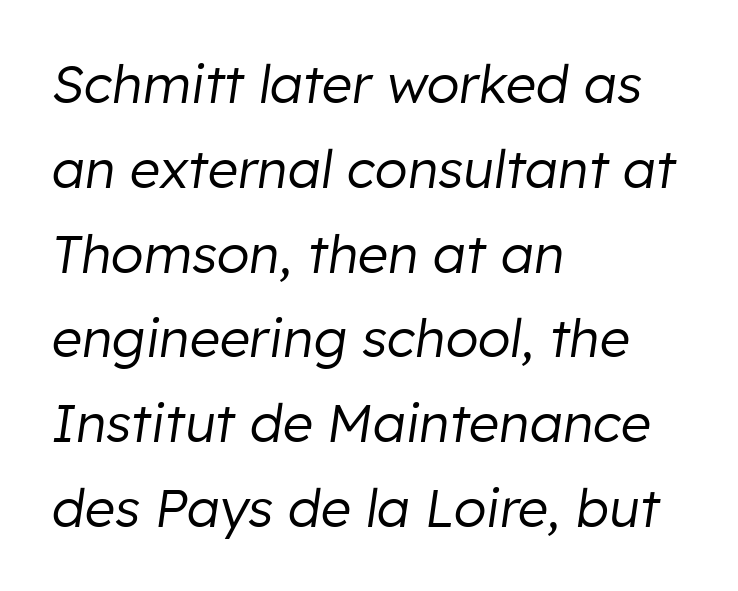
The image shows 53 px regular-weight type, italic (leaning right); set left-aligned, normal line spacing (1.6x), normal letter spacing, not underlined; low stroke contrast and a medium x-height.
